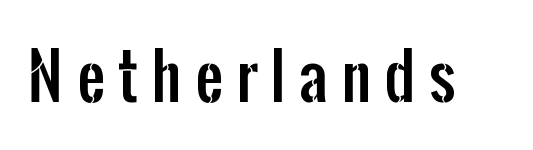
{"serif": "no", "italic": "no", "width": "condensed", "stroke_contrast": "low", "x_height": "medium", "monospaced": "no", "underline": "no", "letter_spacing": "wide", "letter_spacing_em": 0.22, "glyph_px": 62}
